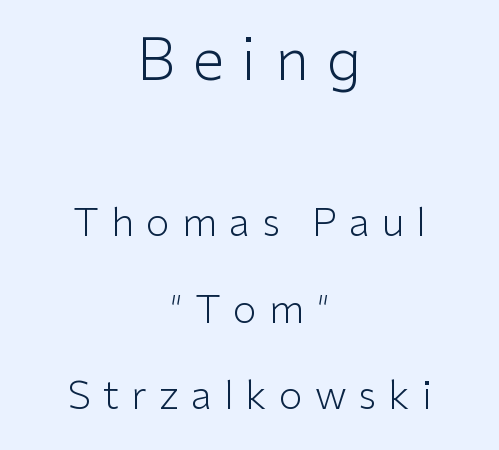
The image shows 58 px light sans-serif type, upright; set centered, loose line spacing (2.22x), unusually wide letter spacing (+0.31 em), not underlined; the first (top) block is 1.49x larger; low stroke contrast and a medium x-height.
